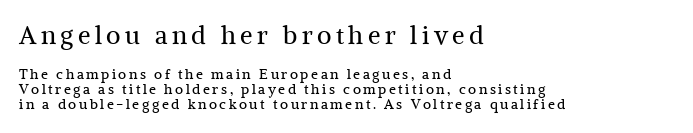
Q: Is the text bold? A: No.
Q: Is the text italic (slanted)? A: No, it is upright.
Q: Is the text underlined? A: No.
Q: How is the paragraph aligned? A: Left-aligned.
Q: Is the spacing between lines tight, normal or loose? A: Tight.
Q: Which block of text is set in a larger size, the first (top) or the second (bottom)? A: The first (top) one.
